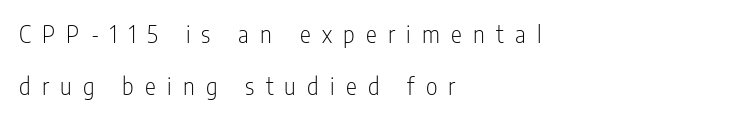
Q: Is the text bold? A: No.
Q: Is the text italic (slanted)? A: No, it is upright.
Q: Is the text underlined? A: No.
Q: How is the paragraph aligned? A: Left-aligned.
Q: Is the spacing between letters normal or unusually wide? A: Unusually wide.
Q: Is the spacing between lines tight, normal or loose? A: Loose.
